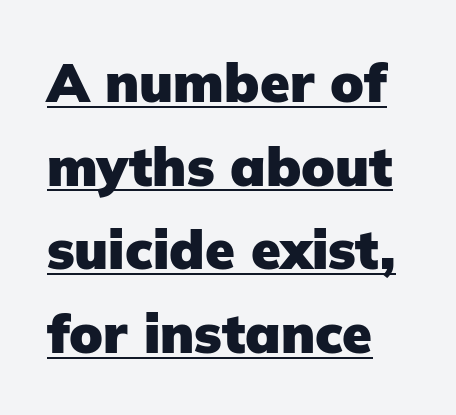
The image shows 54 px heavy sans-serif type, upright; set left-aligned, normal line spacing (1.55x), normal letter spacing, underlined; low stroke contrast and a medium x-height.
